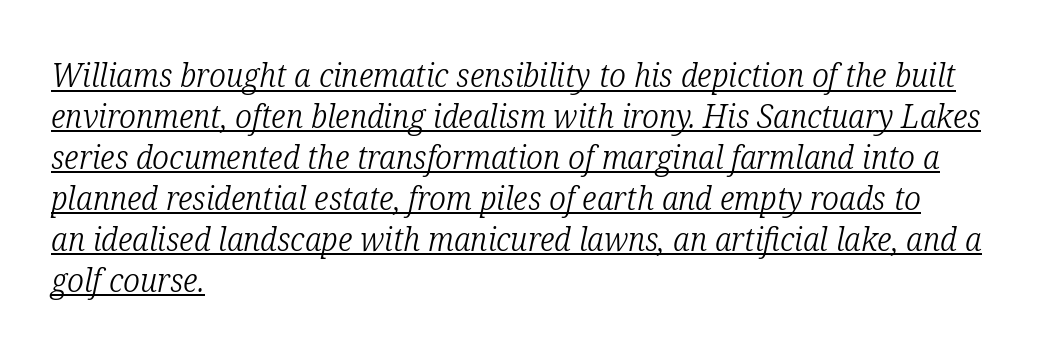
{"serif": "yes", "italic": "yes", "lean": "right", "slant_degrees": 12, "bold": "no", "weight": "light", "width": "condensed", "stroke_contrast": "low", "x_height": "medium", "monospaced": "no", "underline": "yes", "align": "left", "line_spacing_ratio": 1.24, "letter_spacing": "normal", "letter_spacing_em": 0.0, "glyph_px": 33}
